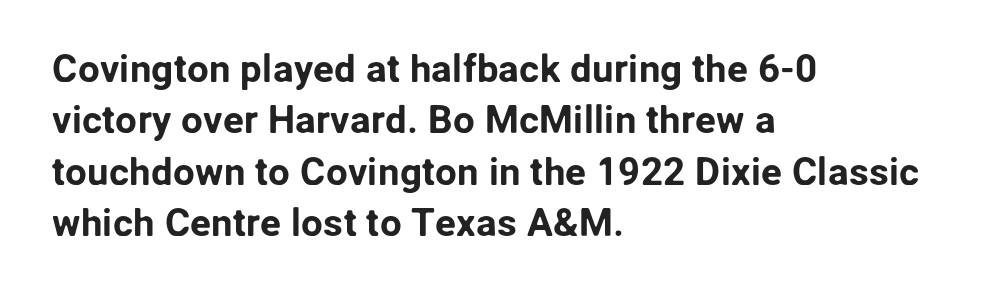
{"serif": "no", "italic": "no", "width": "normal", "stroke_contrast": "low", "x_height": "medium", "monospaced": "no", "underline": "no", "align": "left", "line_spacing": "normal", "line_spacing_ratio": 1.32, "letter_spacing": "normal", "letter_spacing_em": 0.0, "glyph_px": 39}
